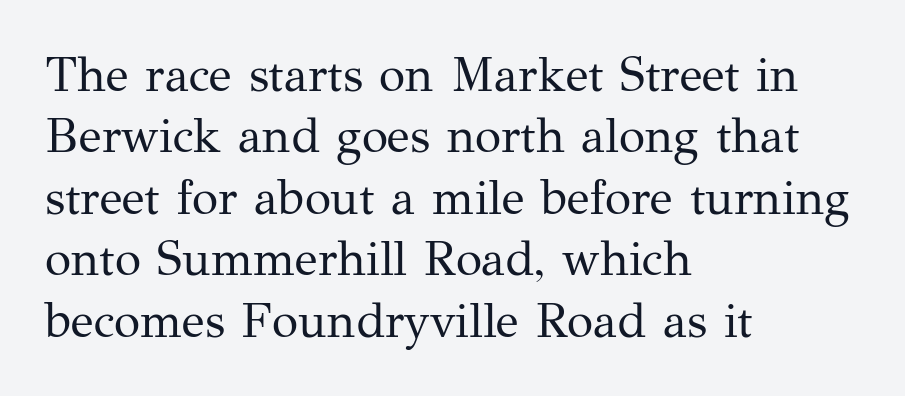
If you drew a ruler down the left edge, every line would touch it. A typesetter would call this zero additional tracking. Regular leading. The face used here is seriffed, in the tradition of book romans.
